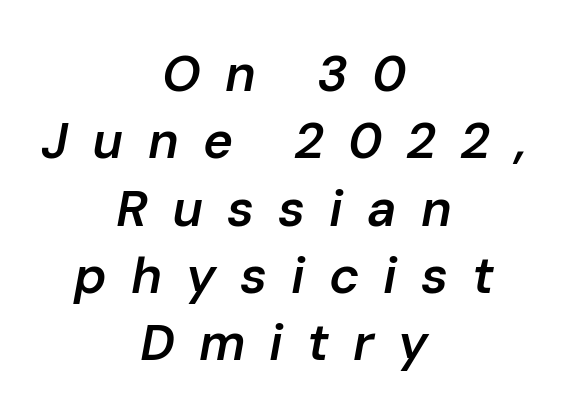
The image shows 51 px semibold type, italic (leaning right); set centered, normal line spacing (1.32x), unusually wide letter spacing (+0.47 em), not underlined; low stroke contrast and a medium x-height.
